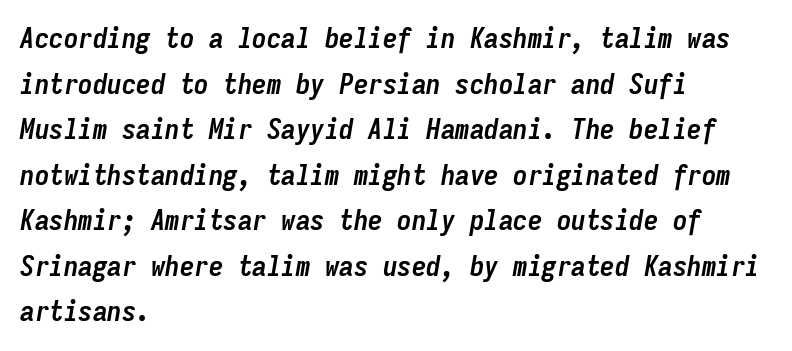
Q: Is the text bold? A: Yes.
Q: Is the text italic (slanted)? A: Yes, it leans right by about 9 degrees.
Q: Is the text underlined? A: No.
Q: How is the paragraph aligned? A: Left-aligned.
Q: Is the spacing between letters normal or unusually wide? A: Normal.
Q: Is the spacing between lines tight, normal or loose? A: Normal.
Q: Width (condensed, normal, or wide)? A: Condensed.
Q: Stroke contrast? A: Low.
Q: x-height? A: Medium.
Q: Monospaced? A: Yes.
